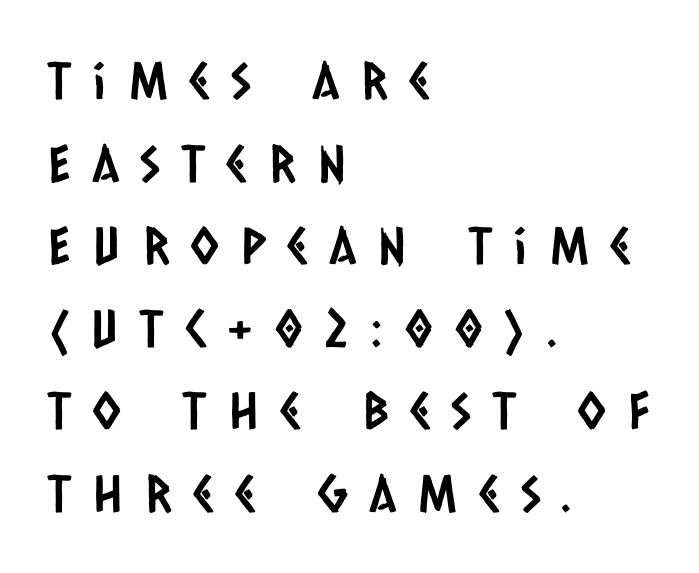
The image shows 51 px condensed sans-serif type; set left-aligned, normal line spacing (1.62x), unusually wide letter spacing (+0.44 em), not underlined; low stroke contrast and a large x-height.
